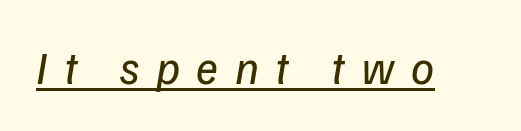
{"serif": "no", "bold": "no", "weight": "regular", "width": "normal", "stroke_contrast": "low", "x_height": "medium", "monospaced": "no", "underline": "yes", "letter_spacing": "wide", "letter_spacing_em": 0.36, "glyph_px": 46}
